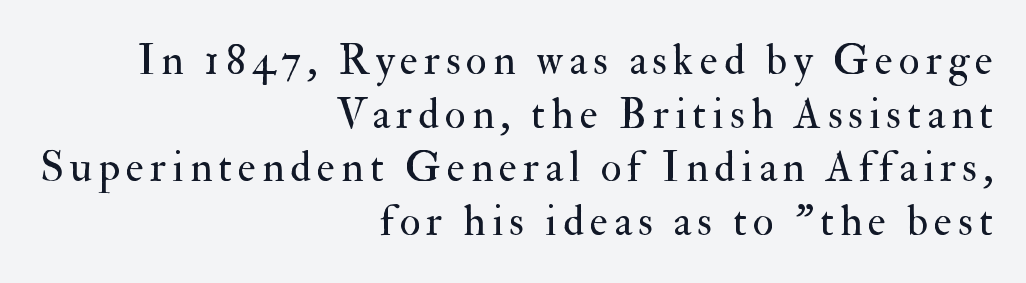
Whoever set this chose a conventional vertical rhythm. Layout note: lines flush right. Nope, not italic — everything's standing straight. The area under the type is left untouched.
